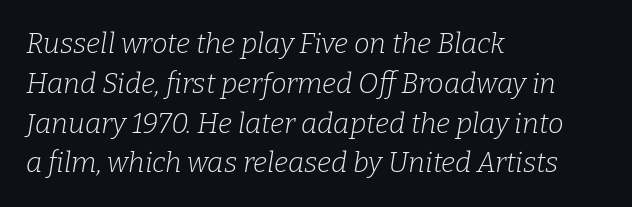
This is serif lettering, the kind often seen in printed books. Tall strokes in this sample are angled rather than plumb. The letterforms sit at book weight or below. A typesetter would call this proportional, since set widths differ per character. Normally led — the rows are evenly, conventionally spaced.
